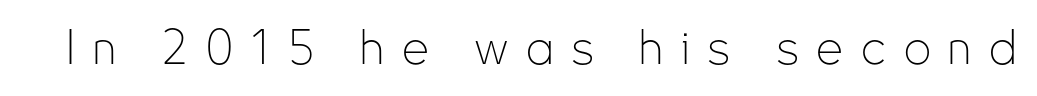
The letterforms sit at book weight or below. You can tell from the bare stems that sans-serif type was used. Looks like regular typesetting: each glyph gets only the width it needs. Words float on clear page, feet unadorned.
